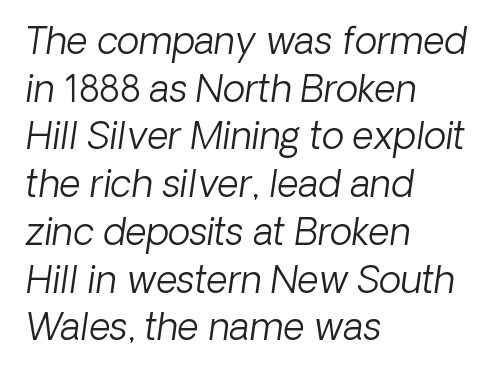
The image shows 37 px light sans-serif type; set left-aligned, normal line spacing (1.29x), normal letter spacing, not underlined; low stroke contrast and a medium x-height.
